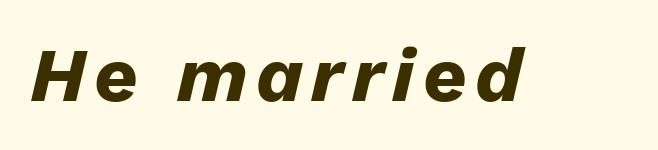
{"italic": "yes", "lean": "right", "slant_degrees": 13, "bold": "yes", "weight": "heavy", "width": "normal", "stroke_contrast": "low", "x_height": "medium", "monospaced": "no", "underline": "no", "glyph_px": 76}
